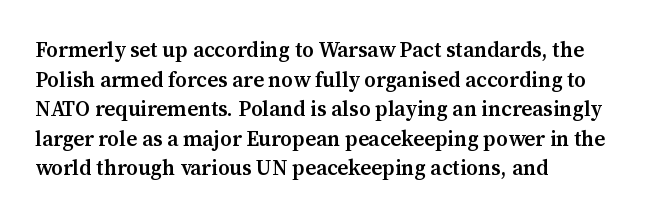
If you measured baseline to baseline, you'd find a middling distance. No italicization has been applied; the sample stays upright. If you drew a ruler down the left edge, every line would touch it. Has an underline been added? It has not. Semibold letterforms, between regular and bold. Here the glyphs are tracked normally, forming tight word shapes.
